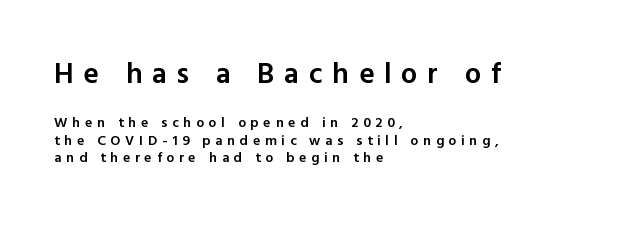
The image shows 29 px semibold sans-serif type, upright; set left-aligned, line spacing 1.24x, unusually wide letter spacing (+0.34 em), not underlined; the first (top) block is 2.07x larger; a medium x-height.
